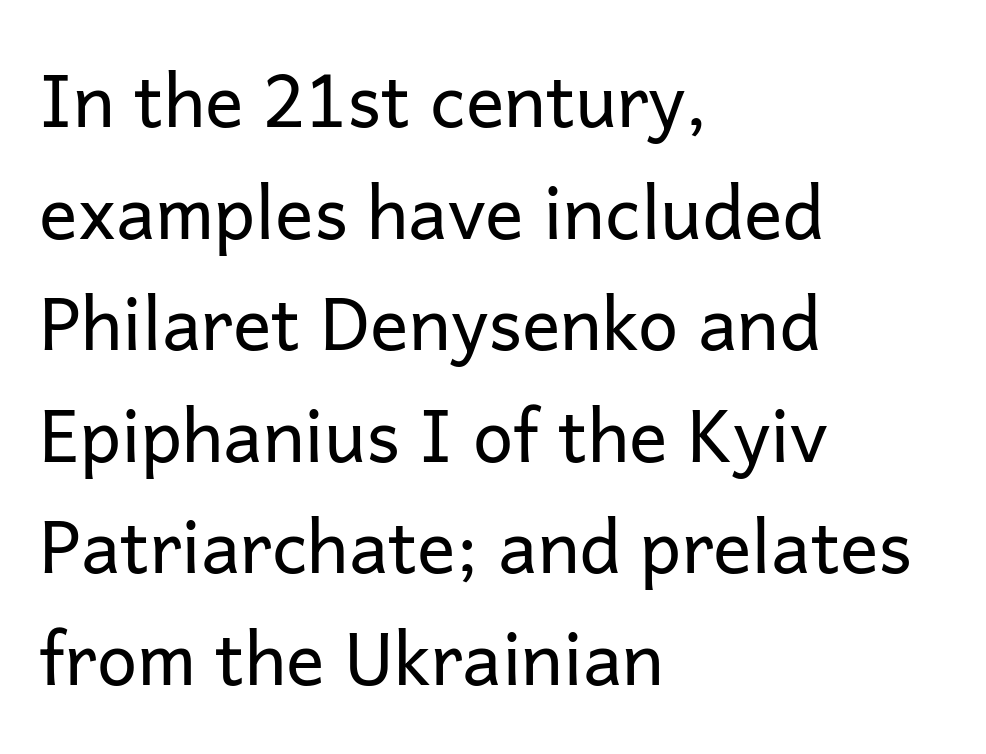
The letters advance in unequal steps, a hallmark of proportional type. A typesetter would mark this as roman, not italic. Whoever set this chose a conventional vertical rhythm. The letterforms sit shoulder to shoulder at normal distance. Check where the strokes stop: nothing finishes them off — pure sans.
